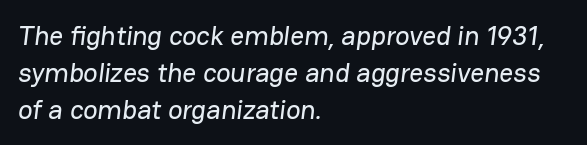
The image shows 27 px text type; set left-aligned, normal line spacing (1.37x), normal letter spacing, not underlined.
